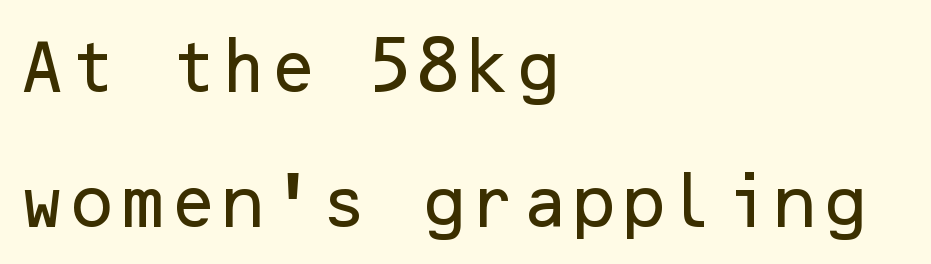
{"serif": "no", "italic": "no", "width": "normal", "stroke_contrast": "low", "x_height": "medium", "underline": "no", "align": "left", "line_spacing": "loose", "line_spacing_ratio": 2.33, "letter_spacing": "normal", "letter_spacing_em": 0.0, "glyph_px": 58}
